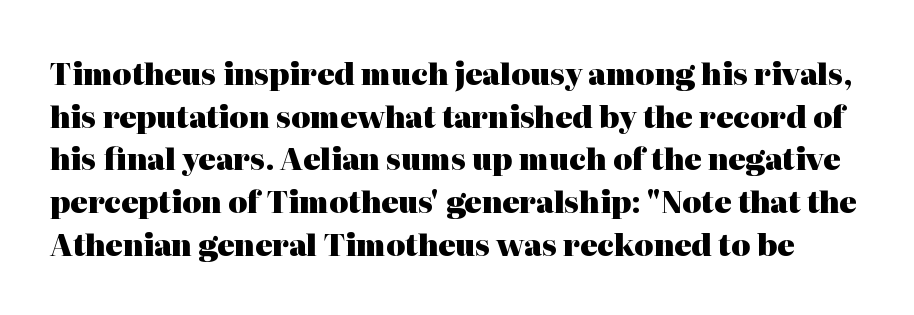
Q: Is the text bold? A: Yes.
Q: Is the text italic (slanted)? A: No, it is upright.
Q: Is the typeface a serif or a sans-serif typeface? A: Serif.
Q: Is the text underlined? A: No.
Q: Is the spacing between letters normal or unusually wide? A: Normal.
Q: Is the spacing between lines tight, normal or loose? A: Normal.
Q: Width (condensed, normal, or wide)? A: Normal.
Q: Stroke contrast? A: High.
Q: x-height? A: Medium.
Q: Monospaced? A: No.
